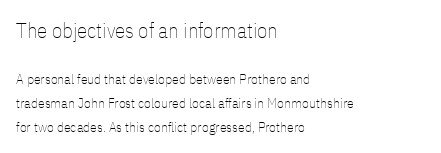
The image shows 21 px text type, upright; set left-aligned, line spacing 1.72x, normal letter spacing, not underlined; the first (top) block is 1.5x larger.
